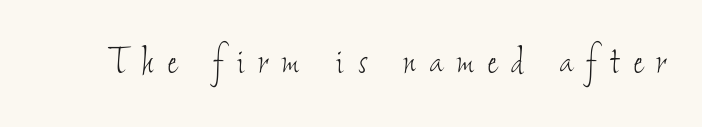
The image shows 45 px thin, condensed type; set unusually wide letter spacing (+0.32 em), not underlined; low stroke contrast and a small x-height.
